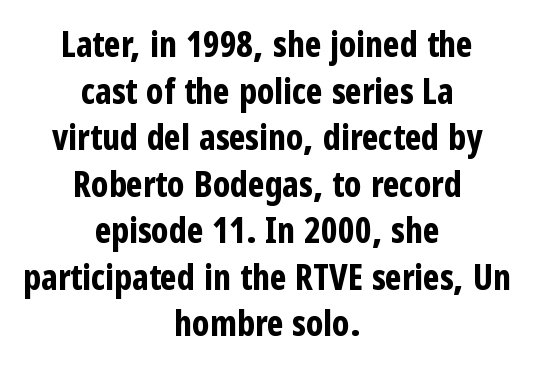
{"serif": "no", "italic": "no", "bold": "yes", "weight": "bold", "width": "condensed", "stroke_contrast": "low", "x_height": "medium", "monospaced": "no", "underline": "no", "align": "center", "line_spacing": "normal", "line_spacing_ratio": 1.33, "letter_spacing": "normal", "letter_spacing_em": 0.0, "glyph_px": 35}
